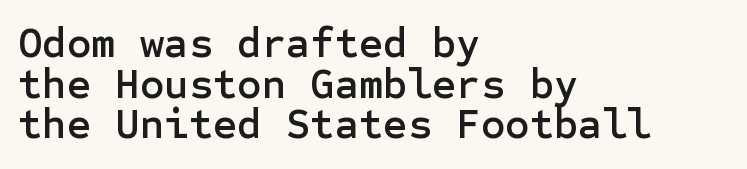
Q: Is the text italic (slanted)? A: No, it is upright.
Q: Is the typeface a serif or a sans-serif typeface? A: Sans-serif.
Q: Is the text underlined? A: No.
Q: How is the paragraph aligned? A: Left-aligned.
Q: Is the spacing between letters normal or unusually wide? A: Normal.
Q: Is the spacing between lines tight, normal or loose? A: Tight.
Q: Width (condensed, normal, or wide)? A: Normal.
Q: Stroke contrast? A: Low.
Q: x-height? A: Medium.
